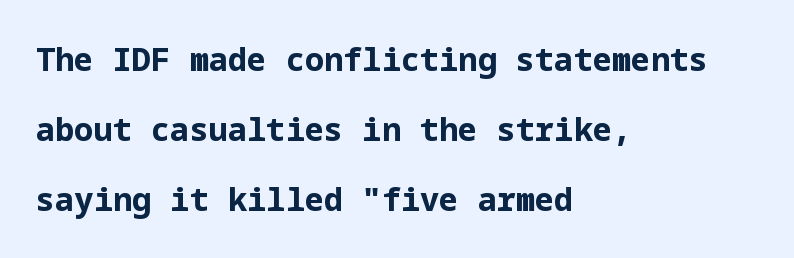
{"serif": "no", "italic": "no", "bold": "yes", "weight": "bold", "width": "normal", "stroke_contrast": "low", "x_height": "medium", "underline": "no", "align": "left", "line_spacing": "loose", "line_spacing_ratio": 2.19, "letter_spacing": "normal", "letter_spacing_em": 0.0, "glyph_px": 32}
